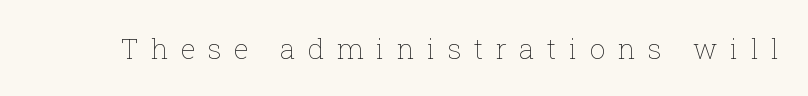
Any mark beneath the type? The region is blank. No extra ink here — the face is not bold. These lines are rendered in a variable-pitch font. It's the straight-up-and-down kind of type. Tracking here is generous; glyphs stand well apart from one another.
